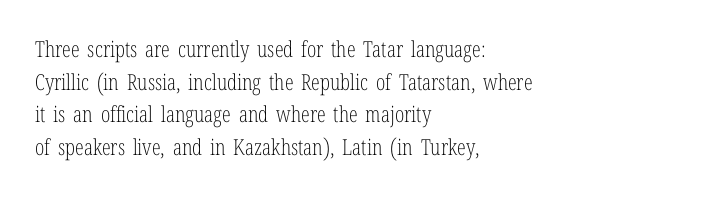
{"italic": "no", "bold": "no", "underline": "no", "align": "left", "line_spacing": "normal", "line_spacing_ratio": 1.48, "letter_spacing": "normal", "letter_spacing_em": 0.0, "glyph_px": 22}
